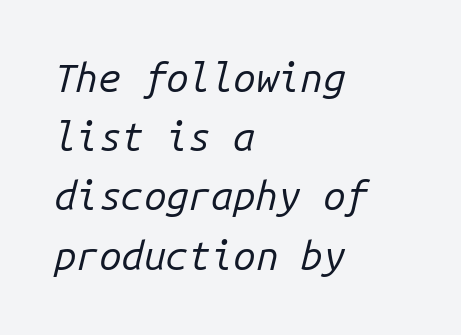
Q: Is the text bold? A: No.
Q: Is the text italic (slanted)? A: Yes, it leans right by about 14 degrees.
Q: Is the text underlined? A: No.
Q: How is the paragraph aligned? A: Left-aligned.
Q: Is the spacing between letters normal or unusually wide? A: Normal.
Q: Is the spacing between lines tight, normal or loose? A: Normal.
Q: Width (condensed, normal, or wide)? A: Normal.
Q: Stroke contrast? A: Low.
Q: x-height? A: Medium.
Q: Monospaced? A: Yes.
